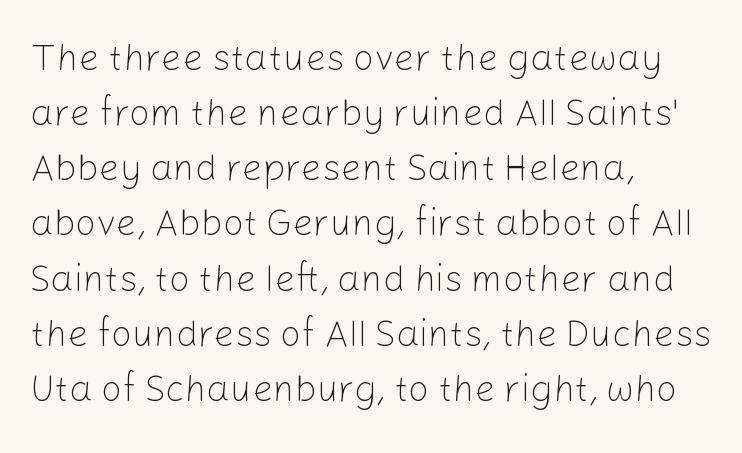
{"serif": "no", "italic": "no", "bold": "no", "weight": "light", "width": "normal", "stroke_contrast": "low", "x_height": "medium", "monospaced": "no", "underline": "no", "align": "left", "line_spacing": "normal", "line_spacing_ratio": 1.49, "letter_spacing": "normal", "letter_spacing_em": 0.0, "glyph_px": 37}
